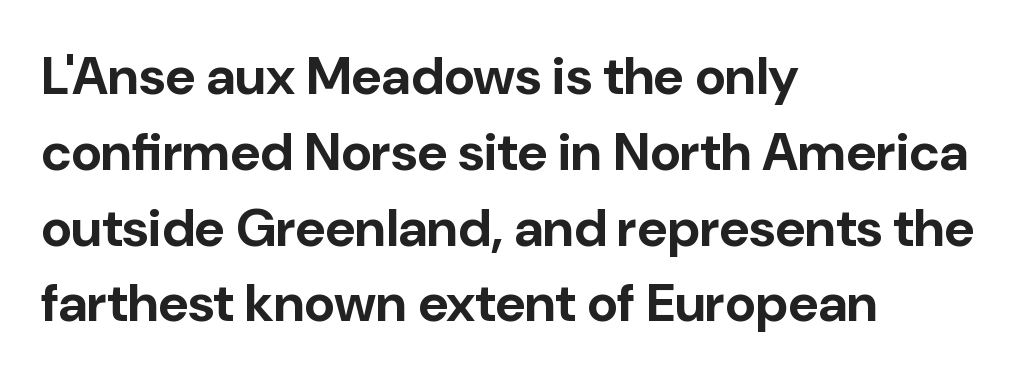
{"serif": "no", "italic": "no", "bold": "yes", "weight": "bold", "width": "normal", "stroke_contrast": "low", "x_height": "medium", "monospaced": "no", "underline": "no", "align": "left", "line_spacing": "normal", "line_spacing_ratio": 1.43, "letter_spacing": "normal", "letter_spacing_em": 0.0, "glyph_px": 53}
